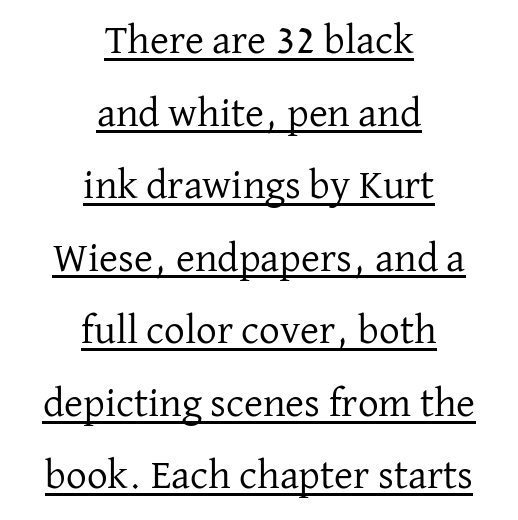
In CSS terms this would be text-align: center. The gaps between neighbouring characters are ordinary and unremarkable. The sample's only ornament is a line tracing under the words. Stems here are at most as thick as an everyday book face. It's the straight-up-and-down kind of type.
